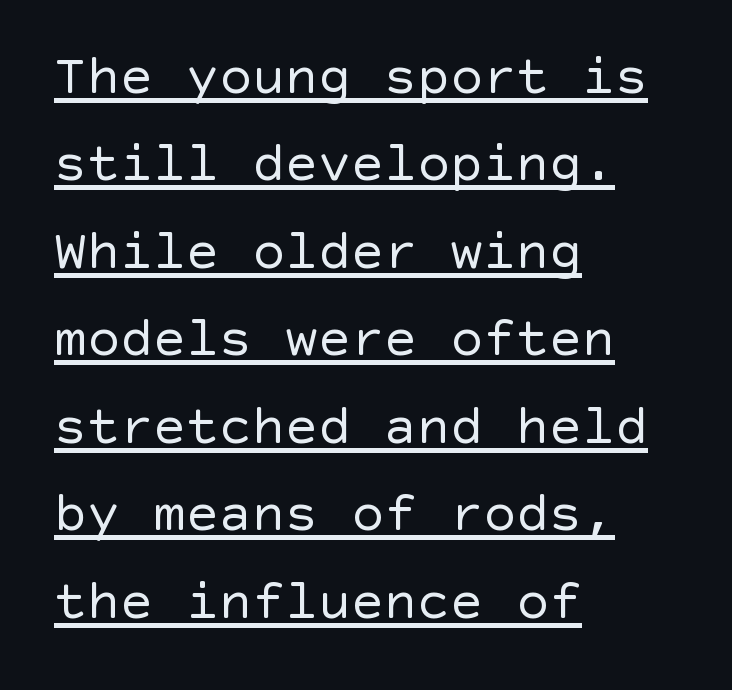
Q: Is the text bold? A: No.
Q: Is the text italic (slanted)? A: No, it is upright.
Q: Is the typeface a serif or a sans-serif typeface? A: Sans-serif.
Q: Is the text underlined? A: Yes.
Q: How is the paragraph aligned? A: Left-aligned.
Q: Is the spacing between letters normal or unusually wide? A: Normal.
Q: Is the spacing between lines tight, normal or loose? A: Normal.
Q: Width (condensed, normal, or wide)? A: Normal.
Q: x-height? A: Large.
